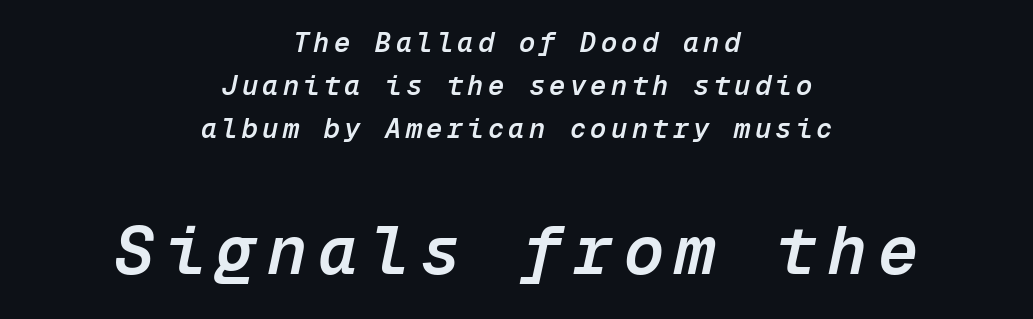
The image shows 67 px semibold type, italic (leaning right), monospaced; set centered, normal line spacing (1.59x), not underlined; the second (bottom) block is 2.48x larger; low stroke contrast and a medium x-height.
